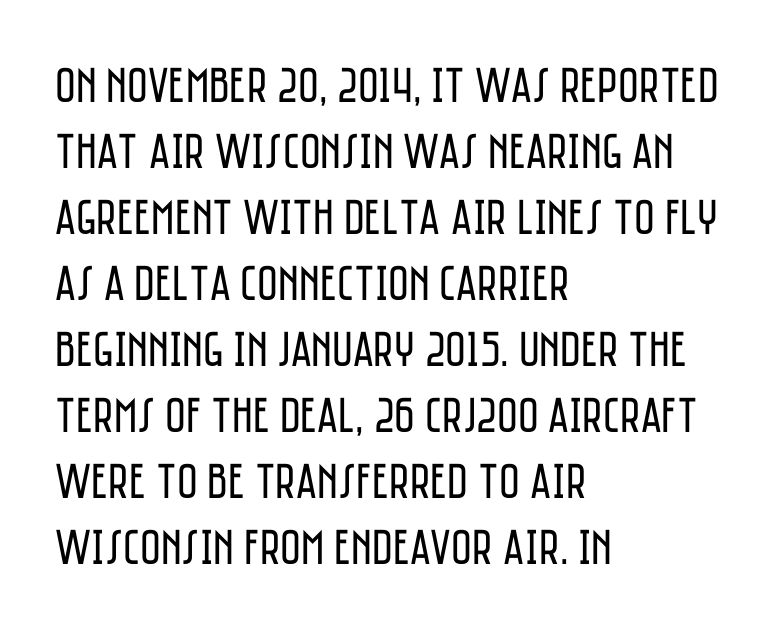
Q: Is the text bold? A: No.
Q: Is the text italic (slanted)? A: No, it is upright.
Q: Is the typeface a serif or a sans-serif typeface? A: Sans-serif.
Q: Is the text underlined? A: No.
Q: How is the paragraph aligned? A: Left-aligned.
Q: Is the spacing between letters normal or unusually wide? A: Normal.
Q: Is the spacing between lines tight, normal or loose? A: Normal.
Q: Width (condensed, normal, or wide)? A: Condensed.
Q: Stroke contrast? A: Low.
Q: x-height? A: Large.
Q: Monospaced? A: No.
